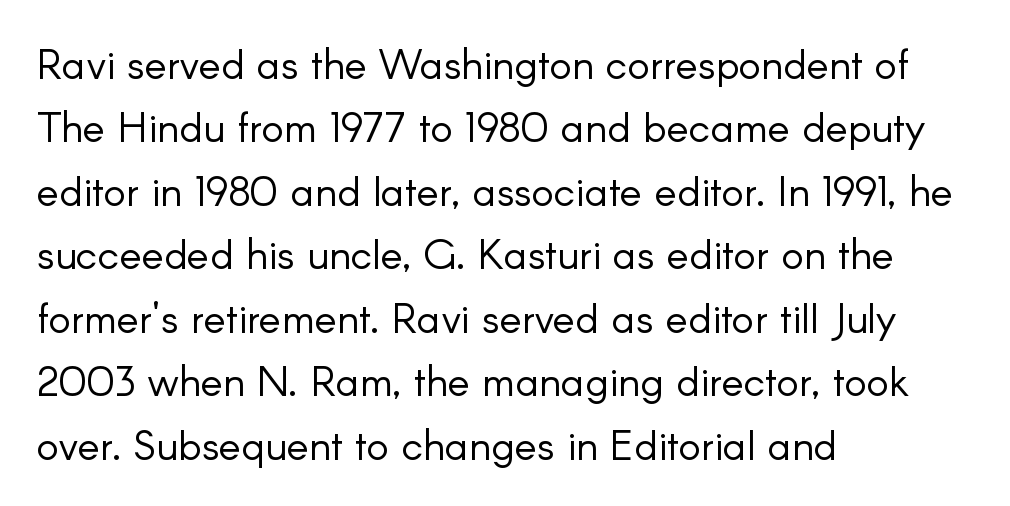
Q: Is the text bold? A: No.
Q: Is the text italic (slanted)? A: No, it is upright.
Q: Is the typeface a serif or a sans-serif typeface? A: Sans-serif.
Q: Is the text underlined? A: No.
Q: How is the paragraph aligned? A: Left-aligned.
Q: Is the spacing between letters normal or unusually wide? A: Normal.
Q: Is the spacing between lines tight, normal or loose? A: Normal.
Q: Width (condensed, normal, or wide)? A: Normal.
Q: Stroke contrast? A: Low.
Q: x-height? A: Small.
Q: Monospaced? A: No.
